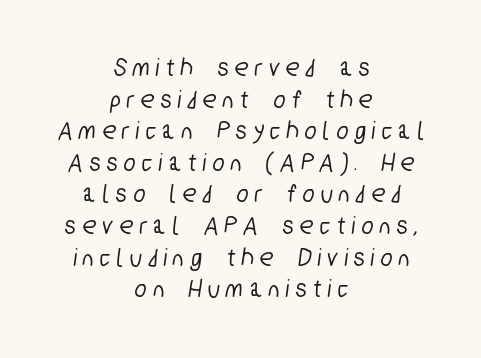
Q: Is the text underlined? A: No.
Q: How is the paragraph aligned? A: Centered.
Q: Is the spacing between letters normal or unusually wide? A: Unusually wide.
